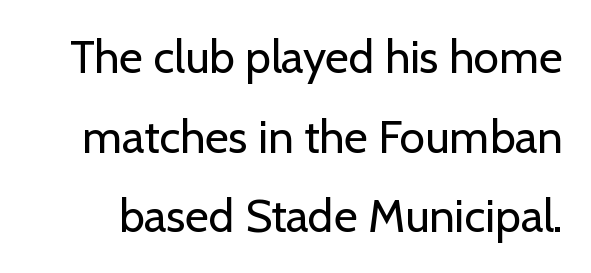
{"serif": "no", "italic": "no", "bold": "no", "weight": "regular", "width": "normal", "stroke_contrast": "low", "x_height": "medium", "monospaced": "no", "underline": "no", "line_spacing_ratio": 1.73, "letter_spacing": "normal", "letter_spacing_em": 0.0, "glyph_px": 46}
